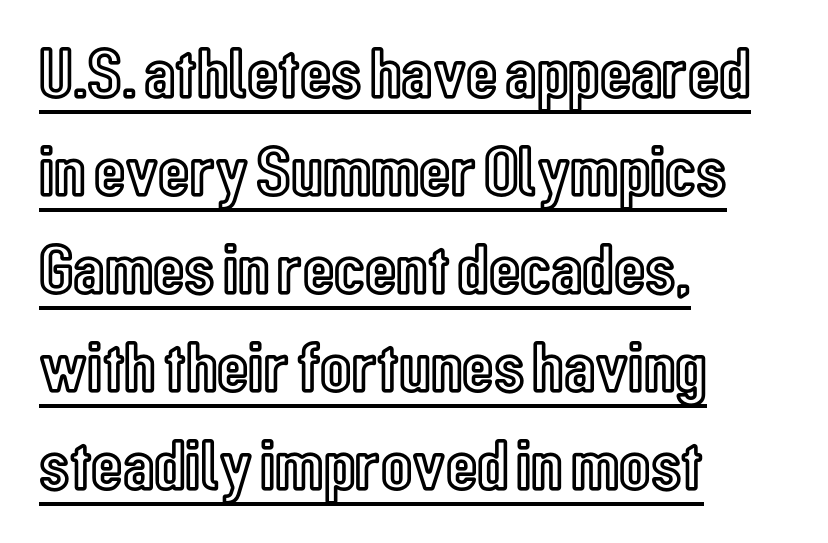
{"italic": "no", "width": "condensed", "x_height": "medium", "monospaced": "no", "underline": "yes", "align": "left", "line_spacing": "normal", "line_spacing_ratio": 1.36, "letter_spacing": "normal", "letter_spacing_em": 0.0, "glyph_px": 72}
